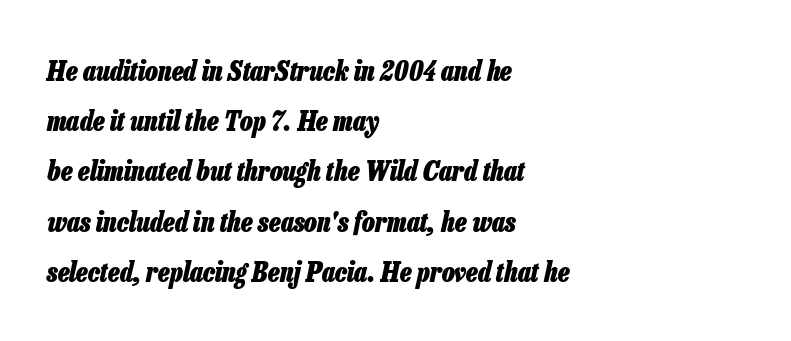
Q: Is the text bold? A: Yes.
Q: Is the text italic (slanted)? A: Yes, it leans right by about 13 degrees.
Q: Is the text underlined? A: No.
Q: How is the paragraph aligned? A: Left-aligned.
Q: Is the spacing between letters normal or unusually wide? A: Normal.
